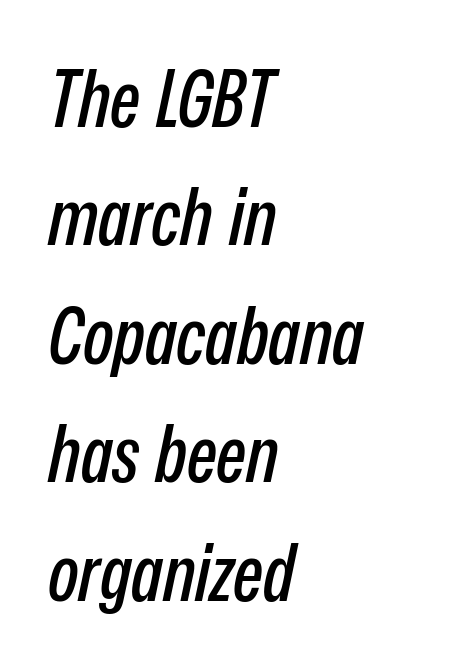
The image shows 80 px condensed type, italic (leaning right); set left-aligned, normal line spacing (1.48x), normal letter spacing, not underlined; low stroke contrast and a medium x-height.
